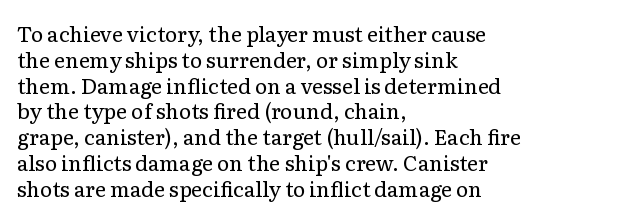
Visually the block forms a straight wall on the left and a jagged coastline on the right. This sample uses plain, unmodified letter spacing. The face looks like a standard text weight, possibly lighter. Check under the words: just untouched page. Does the lettering tilt? It doesn't — this is upright.
